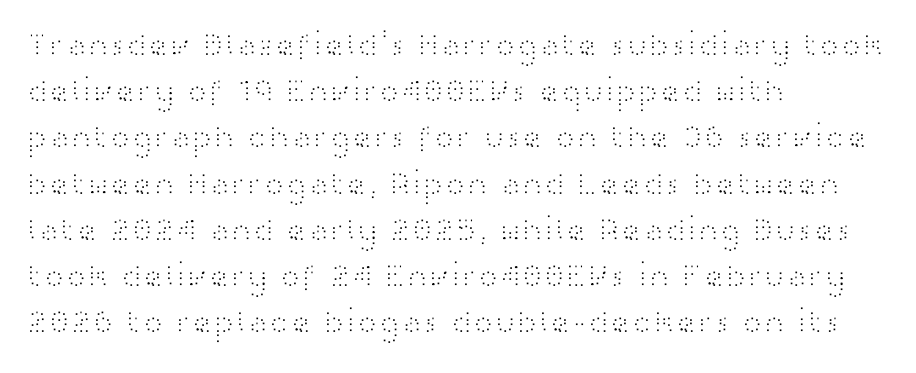
Notice how the stems are strictly vertical — no italics here. Note: no serifs on the glyphs. In terms of leading, this rendering sits right in the middle. The line texture is even and compact thanks to regular tracking.
